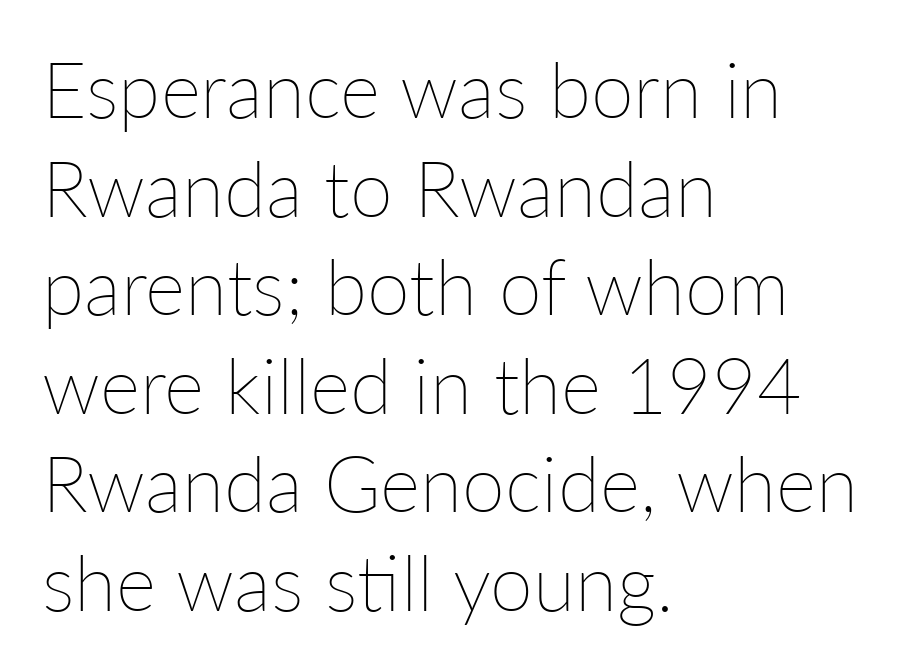
Q: Is the text bold? A: No.
Q: Is the text italic (slanted)? A: No, it is upright.
Q: Is the text underlined? A: No.
Q: How is the paragraph aligned? A: Left-aligned.
Q: Is the spacing between letters normal or unusually wide? A: Normal.
Q: Is the spacing between lines tight, normal or loose? A: Normal.
Q: Width (condensed, normal, or wide)? A: Normal.
Q: Stroke contrast? A: Low.
Q: x-height? A: Medium.
Q: Monospaced? A: No.
